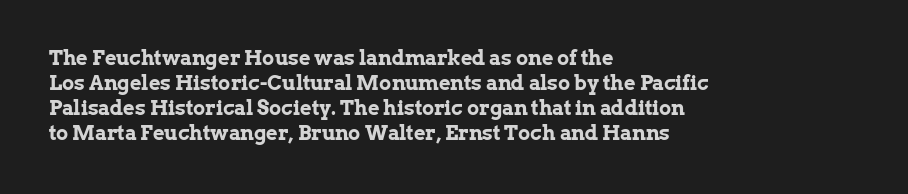
The image shows 20 px bold type, upright; set left-aligned, normal line spacing (1.25x), normal letter spacing, not underlined.
